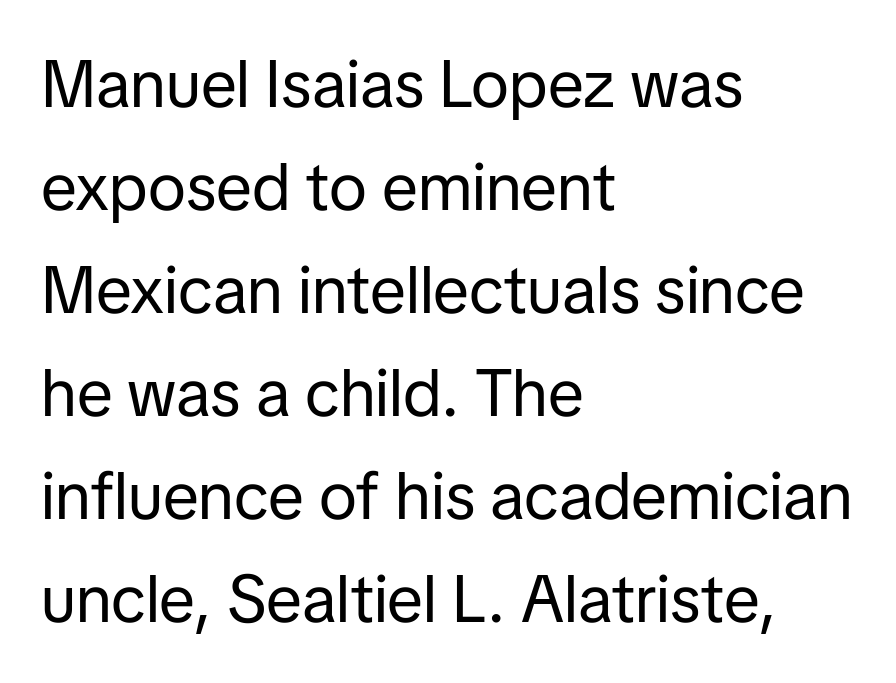
The image shows 66 px regular-weight sans-serif type, upright; set left-aligned, normal line spacing (1.56x), normal letter spacing, not underlined; low stroke contrast and a medium x-height.
